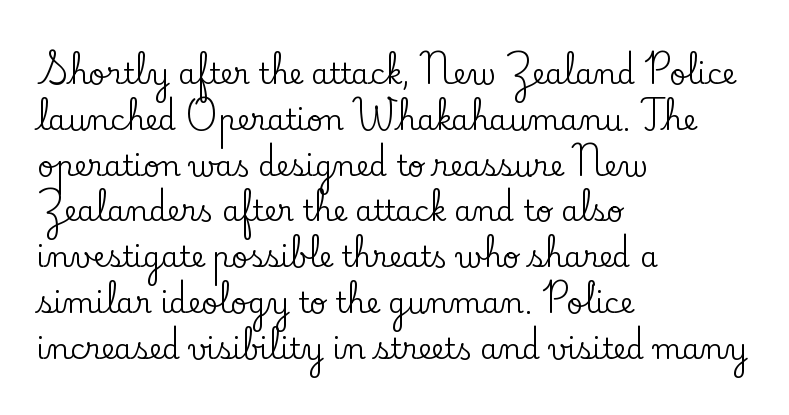
{"serif": "yes", "italic": "no", "width": "normal", "stroke_contrast": "low", "x_height": "small", "monospaced": "no", "underline": "no", "align": "left", "line_spacing": "normal", "line_spacing_ratio": 1.58, "letter_spacing": "normal", "letter_spacing_em": 0.0, "glyph_px": 29}
